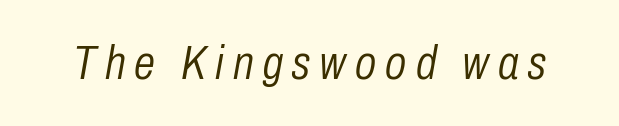
The image shows 48 px light, condensed type, italic (leaning right); set not underlined; low stroke contrast and a medium x-height.
